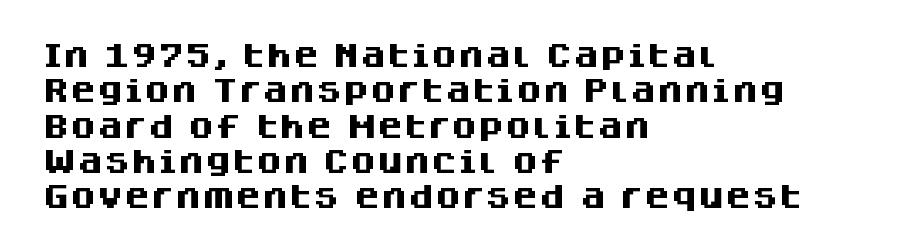
A clean baseline with only descenders dipping below it. These lines stack with their left ends in a neat column. Regular leading. Pretty heavy lettering here — definitely bold. Does extra space separate the letters? No, they use regular spacing.
